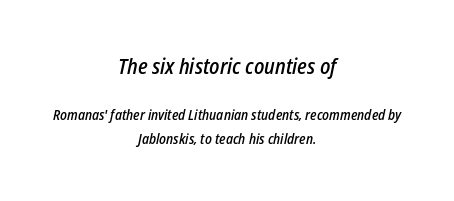
Glance below the letters and you will spot only blank space. Observe the ordinary spacing: letters are neighbours, not strangers. The passage shown leans; its letterforms are oblique. A centered setting, common on invitations and titles, is used for this passage.
